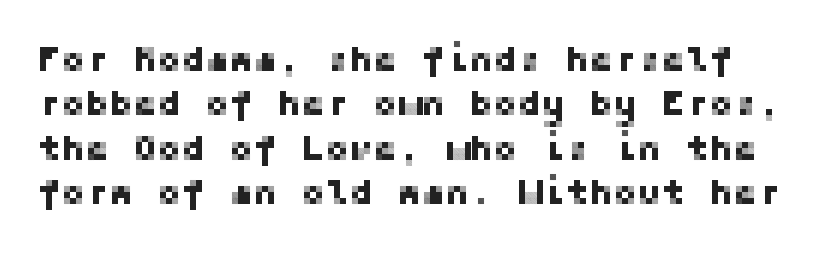
{"serif": "no", "italic": "no", "width": "normal", "stroke_contrast": "low", "x_height": "medium", "underline": "no", "line_spacing_ratio": 1.23, "letter_spacing": "normal", "letter_spacing_em": 0.0, "glyph_px": 36}
